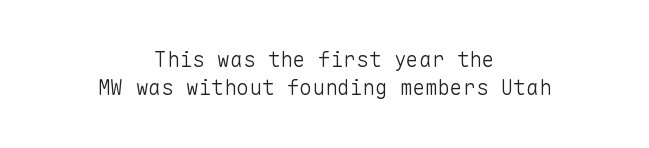
{"italic": "no", "bold": "no", "underline": "no", "align": "center", "line_spacing": "normal", "line_spacing_ratio": 1.35, "letter_spacing": "normal", "letter_spacing_em": 0.0, "glyph_px": 21}
